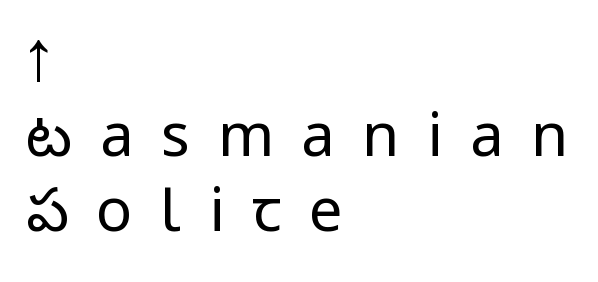
The image shows 60 px regular-weight, condensed sans-serif type, upright; set left-aligned, line spacing 1.24x, unusually wide letter spacing (+0.46 em), not underlined; low stroke contrast and a large x-height.
